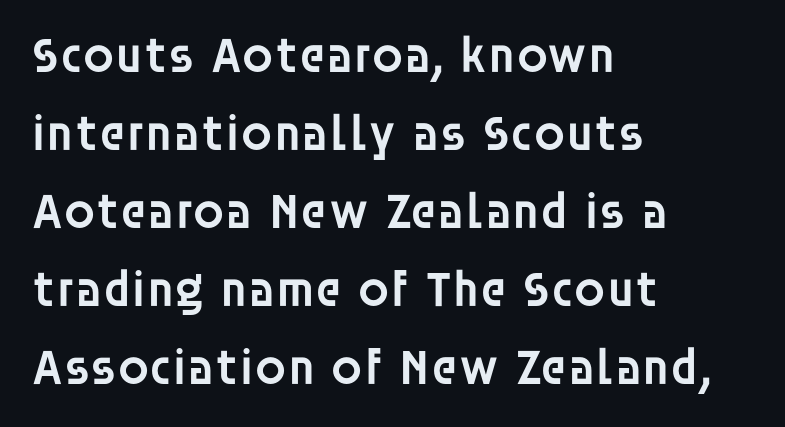
Reading down the block, your eye returns to a fixed left position each line. Leading: standard. This rendering leaves character spacing at its baseline value. Lines of text with bare space underneath. Examine the stroke ends and you'll find no serifs.
